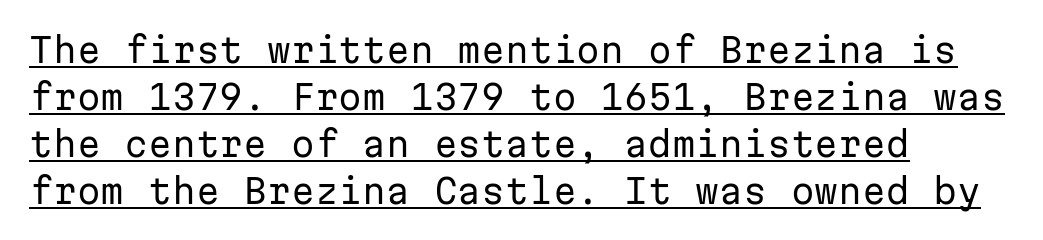
Think of a typewriter: that constant character pitch is what you see here. Nobody touched the tracking dial on this one. Summary of vertical rhythm: regular, with standard interline spacing. A student would call this left alignment; a typographer would say flush left, rag right. Stems here are at most as thick as an everyday book face.
